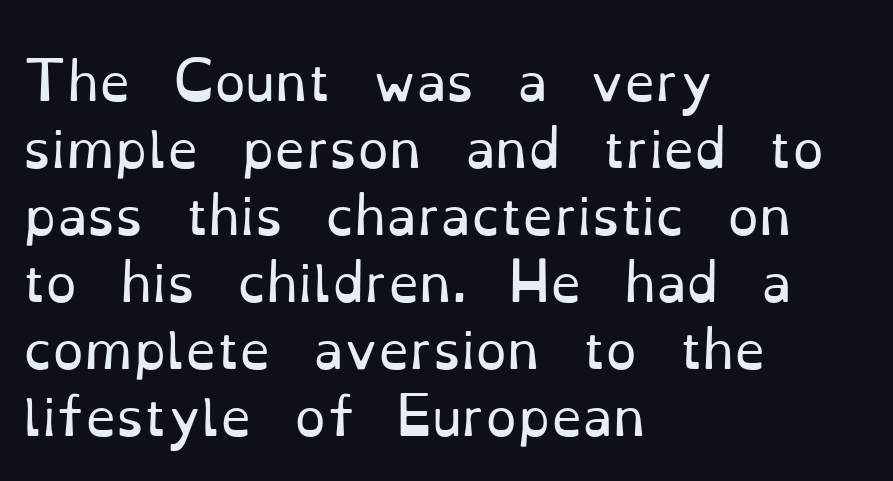
Q: Is the text bold? A: No.
Q: Is the text italic (slanted)? A: No, it is upright.
Q: Is the typeface a serif or a sans-serif typeface? A: Serif.
Q: Is the text underlined? A: No.
Q: How is the paragraph aligned? A: Left-aligned.
Q: Is the spacing between letters normal or unusually wide? A: Normal.
Q: Is the spacing between lines tight, normal or loose? A: Normal.
Q: Width (condensed, normal, or wide)? A: Normal.
Q: Stroke contrast? A: Low.
Q: x-height? A: Small.
Q: Monospaced? A: No.
